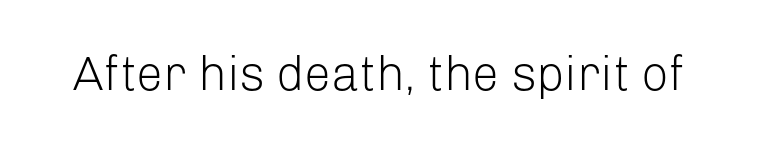
{"serif": "no", "italic": "no", "bold": "no", "weight": "light", "width": "normal", "stroke_contrast": "low", "x_height": "medium", "monospaced": "no", "underline": "no", "letter_spacing": "normal", "letter_spacing_em": 0.0, "glyph_px": 48}
